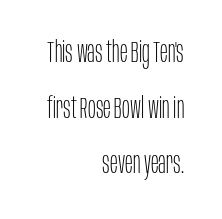
{"serif": "no", "italic": "no", "bold": "no", "weight": "thin", "width": "condensed", "stroke_contrast": "low", "x_height": "large", "monospaced": "no", "underline": "no", "align": "right", "line_spacing": "loose", "line_spacing_ratio": 1.92, "letter_spacing": "normal", "letter_spacing_em": 0.0, "glyph_px": 29}
